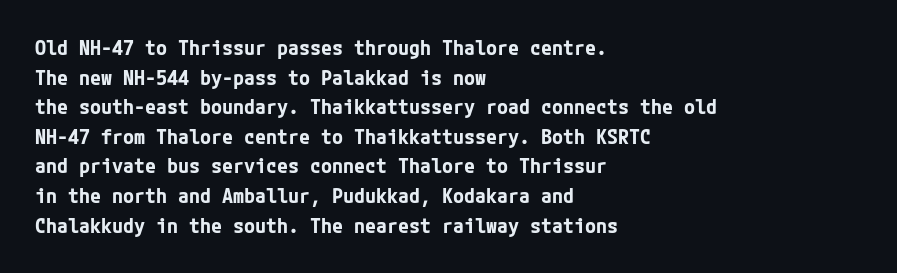
Q: Is the text bold? A: Yes.
Q: Is the text italic (slanted)? A: No, it is upright.
Q: Is the text underlined? A: No.
Q: How is the paragraph aligned? A: Left-aligned.
Q: Is the spacing between letters normal or unusually wide? A: Normal.
Q: Is the spacing between lines tight, normal or loose? A: Normal.
